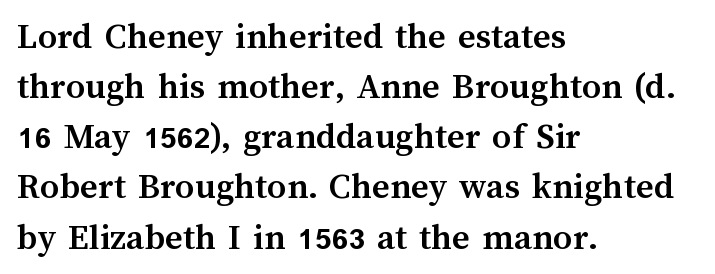
{"italic": "no", "bold": "yes", "weight": "semibold", "width": "normal", "stroke_contrast": "medium", "x_height": "medium", "monospaced": "no", "underline": "no", "align": "left", "line_spacing": "normal", "line_spacing_ratio": 1.32, "letter_spacing": "normal", "letter_spacing_em": 0.0, "glyph_px": 38}
